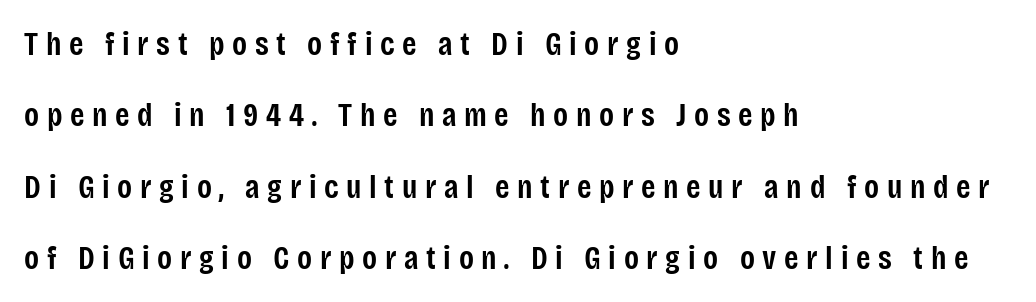
The image shows 33 px semibold, condensed sans-serif type, upright; set left-aligned, loose line spacing (2.16x), unusually wide letter spacing (+0.23 em), not underlined; low stroke contrast and a large x-height.
